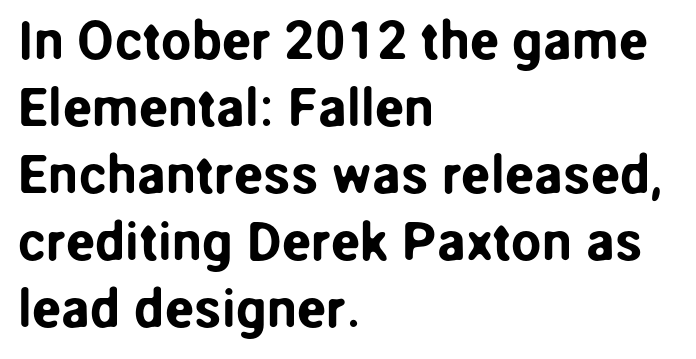
{"serif": "no", "italic": "no", "width": "normal", "stroke_contrast": "low", "x_height": "medium", "monospaced": "no", "underline": "no", "align": "left", "line_spacing_ratio": 1.24, "letter_spacing": "normal", "letter_spacing_em": 0.0, "glyph_px": 54}
